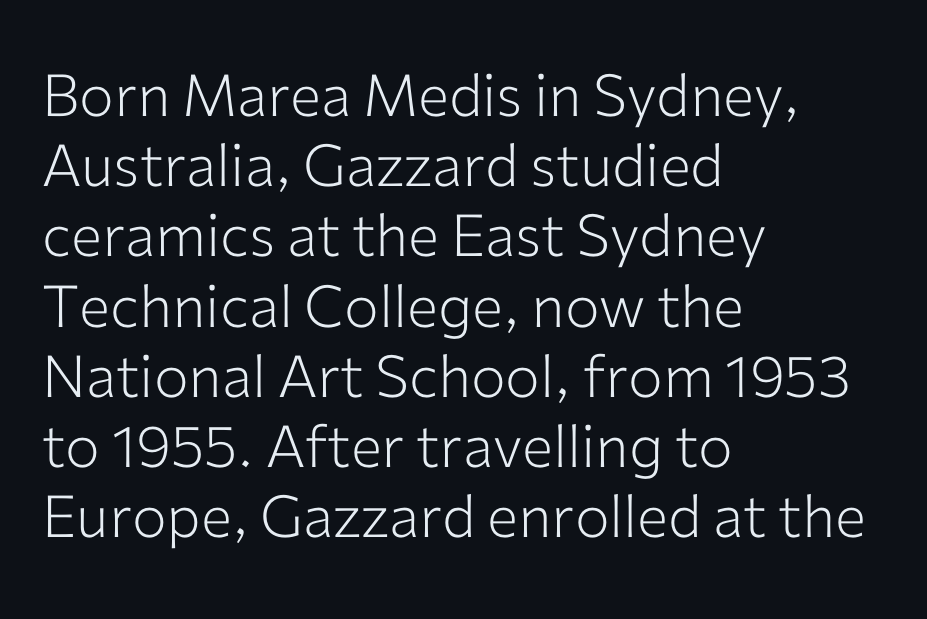
{"serif": "no", "italic": "no", "bold": "no", "weight": "light", "width": "normal", "stroke_contrast": "low", "x_height": "medium", "monospaced": "no", "underline": "no", "align": "left", "line_spacing_ratio": 1.21, "letter_spacing": "normal", "letter_spacing_em": 0.0, "glyph_px": 58}
